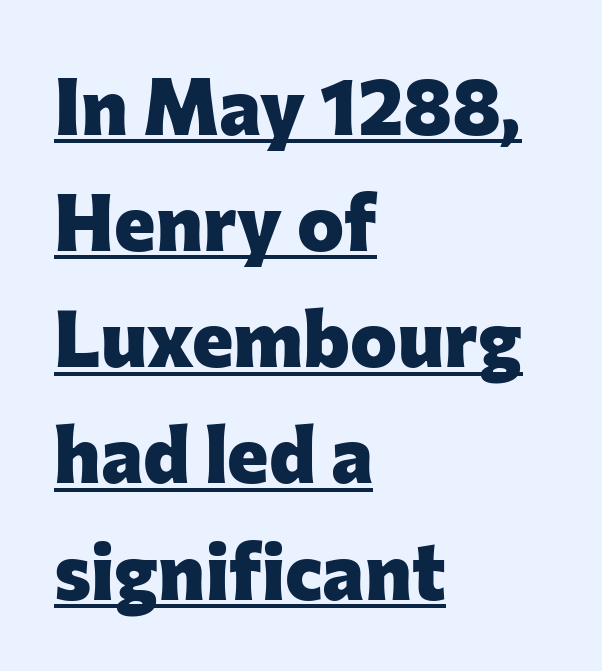
The image shows 79 px heavy sans-serif type, upright; set left-aligned, normal line spacing (1.47x), normal letter spacing, underlined; low stroke contrast and a medium x-height.
